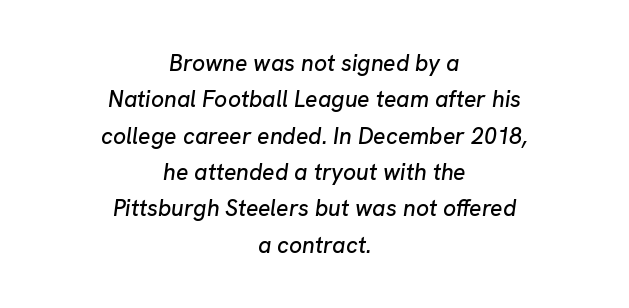
The passage shown stacks its lines at a standard gap. Look at the tracking — it's just the regular setting, nothing added. Line starts and ends both wander, symmetrically. Slanted lettering throughout.
